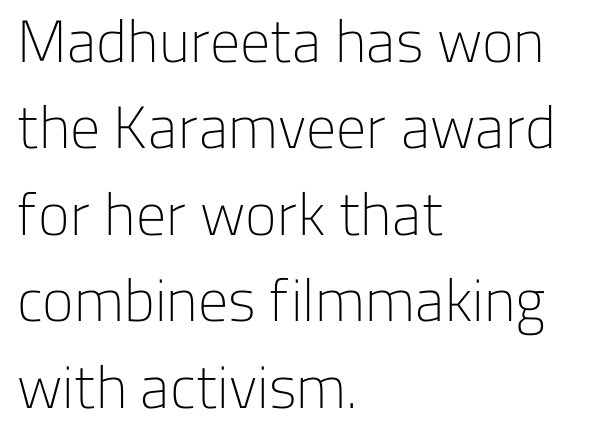
The image shows 60 px light sans-serif type, upright; set left-aligned, normal line spacing (1.44x), normal letter spacing, not underlined; low stroke contrast and a medium x-height.
